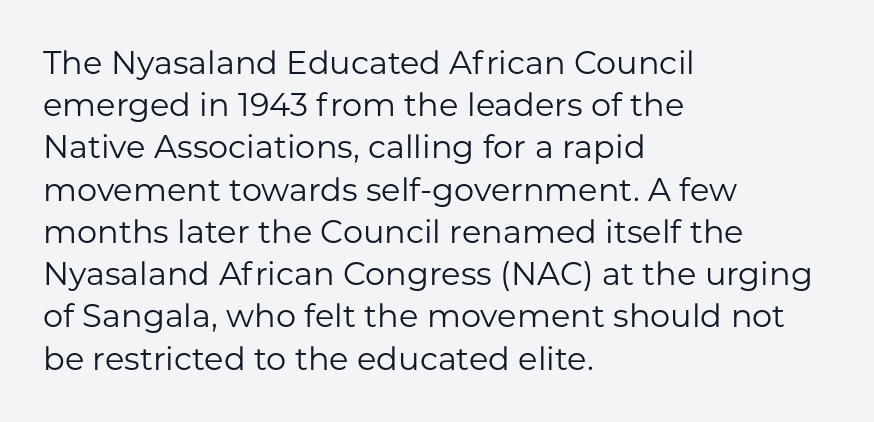
Looks like regular typesetting: each glyph gets only the width it needs. The compositor pushed each line to the left boundary. Nope, no serifs anywhere on these letters. This rendering features lettering with no underline.
